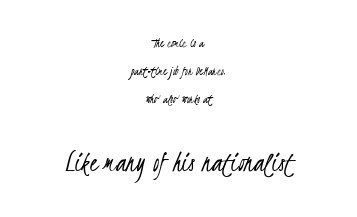
{"serif": "no", "bold": "no", "weight": "light", "width": "condensed", "stroke_contrast": "low", "x_height": "small", "monospaced": "no", "underline": "no", "align": "center", "line_spacing": "loose", "line_spacing_ratio": 2.01, "letter_spacing": "normal", "letter_spacing_em": 0.0, "larger_block": "second", "size_ratio": 2.21, "glyph_px": 31}
